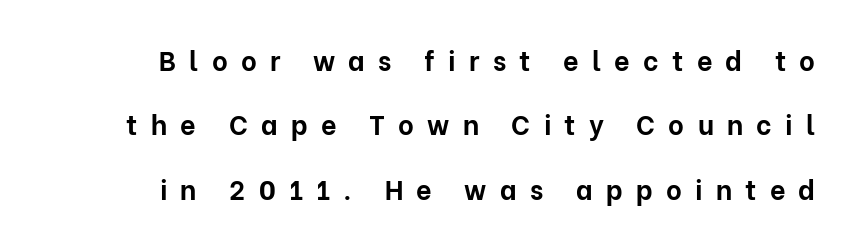
Underlining? Definitely not there. Pretty heavy lettering here — definitely bold. The tracking reads as deliberately expanded to a designer's eye. Short and long lines alike share a common ending point at right. Reading down the column, the eye jumps a long way to each next line. Quick note: not italic, upright.
